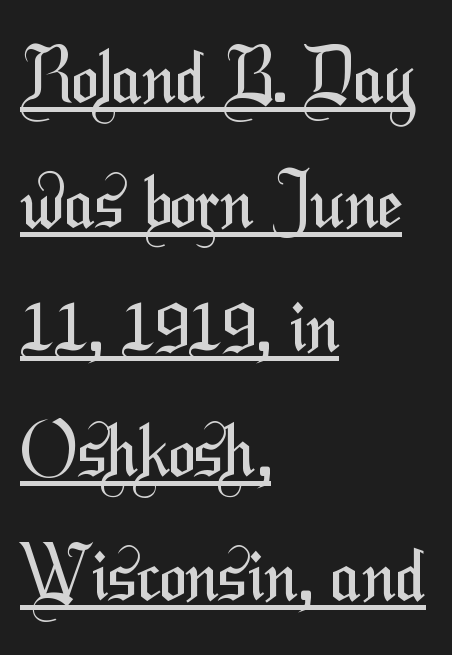
{"serif": "no", "bold": "no", "weight": "regular", "width": "condensed", "stroke_contrast": "medium", "x_height": "medium", "monospaced": "no", "underline": "yes", "align": "left", "line_spacing_ratio": 1.73, "letter_spacing": "normal", "letter_spacing_em": 0.0, "glyph_px": 72}
